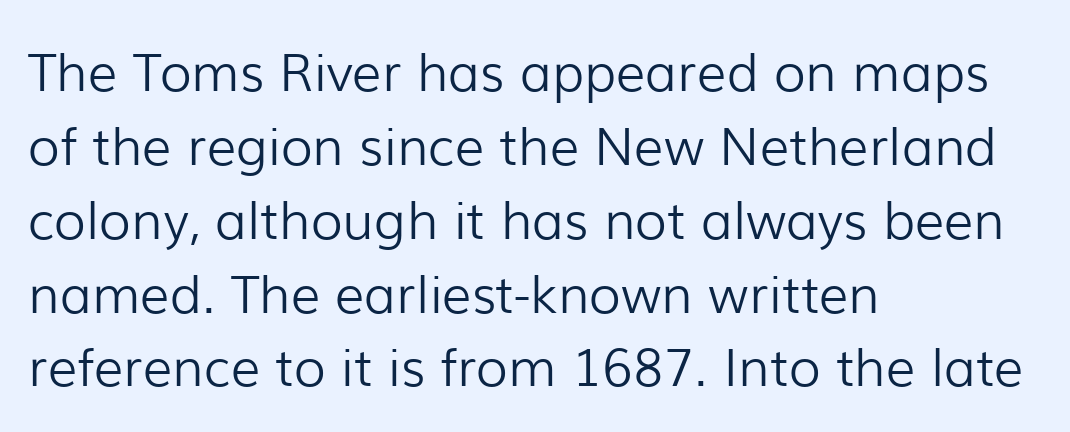
{"serif": "no", "italic": "no", "bold": "no", "weight": "light", "width": "normal", "stroke_contrast": "low", "x_height": "medium", "monospaced": "no", "underline": "no", "align": "left", "line_spacing": "normal", "line_spacing_ratio": 1.42, "letter_spacing": "normal", "letter_spacing_em": 0.0, "glyph_px": 52}
